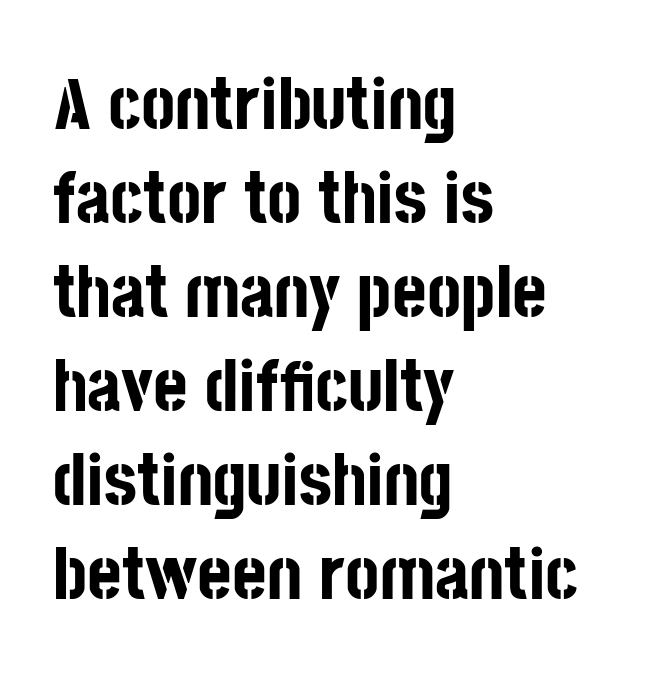
{"serif": "no", "italic": "no", "bold": "yes", "weight": "bold", "width": "condensed", "stroke_contrast": "low", "x_height": "large", "monospaced": "no", "underline": "no", "align": "left", "line_spacing": "normal", "line_spacing_ratio": 1.27, "letter_spacing": "normal", "letter_spacing_em": 0.0, "glyph_px": 74}
